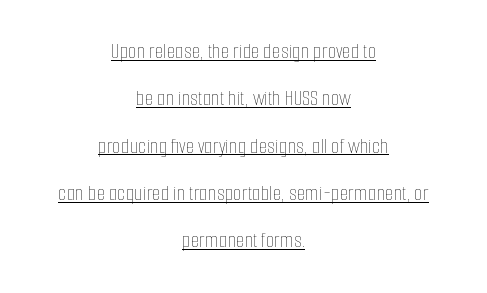
These lines keep a tight, regular rhythm from letter to letter. The weight tops out at a normal text grade. This block would shrink considerably if given ordinary leading; it's expanded now. Leftover space on each line is divided equally before and after the words. Beneath each row of characters lies a ruled line. This is the regular roman posture of the typeface.
